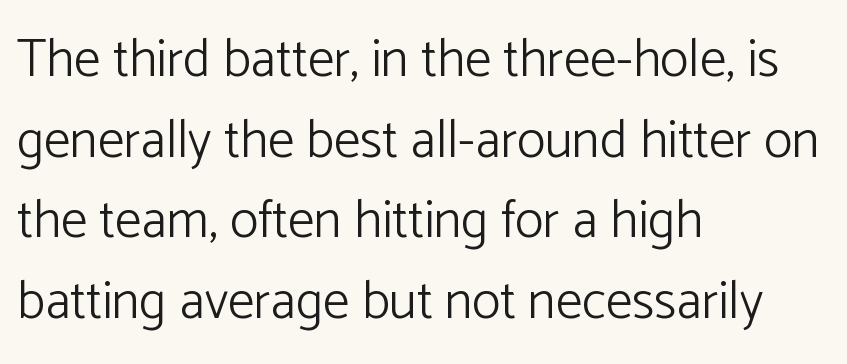
This is sans-serif lettering, the kind often seen on screens and signage. Each new line begins a customary step beneath the previous one. Is this a fixed-width face? No — the glyphs have proportional, varying widths. Each stroke keeps to a modest, everyday thickness or less. You can tell it's not italic because the verticals are truly vertical. Where is the straight margin? On the left.
